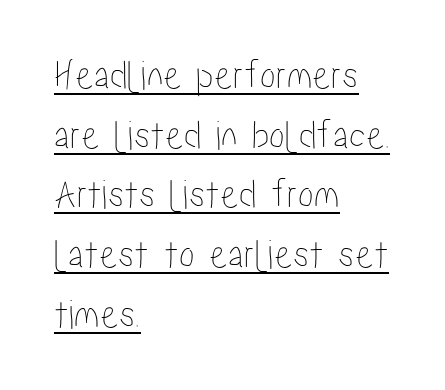
Q: Is the text italic (slanted)? A: No, it is upright.
Q: Is the text underlined? A: Yes.
Q: How is the paragraph aligned? A: Left-aligned.
Q: Is the spacing between letters normal or unusually wide? A: Normal.
Q: Is the spacing between lines tight, normal or loose? A: Normal.
Q: Width (condensed, normal, or wide)? A: Condensed.
Q: Stroke contrast? A: Low.
Q: x-height? A: Medium.
Q: Monospaced? A: No.
